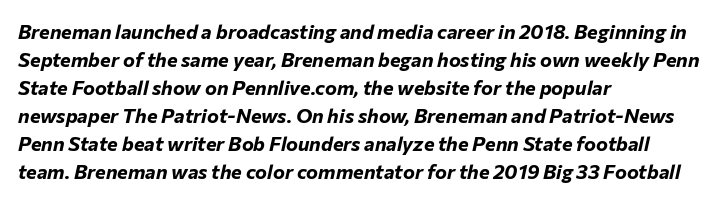
The image shows 20 px bold type, italic (leaning right); set left-aligned, normal line spacing (1.4x), normal letter spacing, not underlined.
